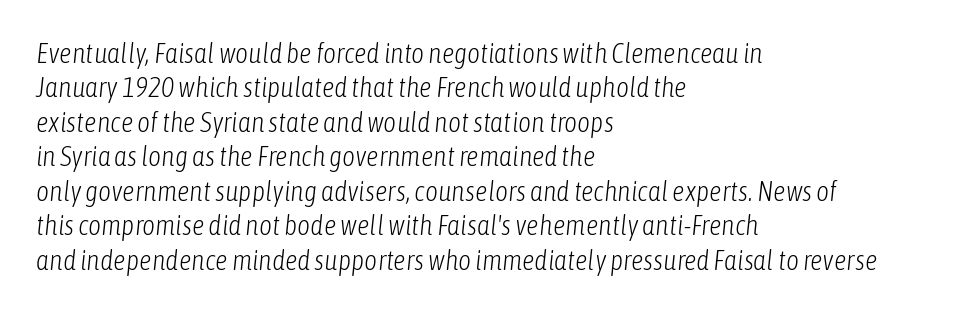
The image shows 28 px light, condensed type, italic (leaning right); set left-aligned, line spacing 1.23x, normal letter spacing, not underlined; low stroke contrast and a medium x-height.
